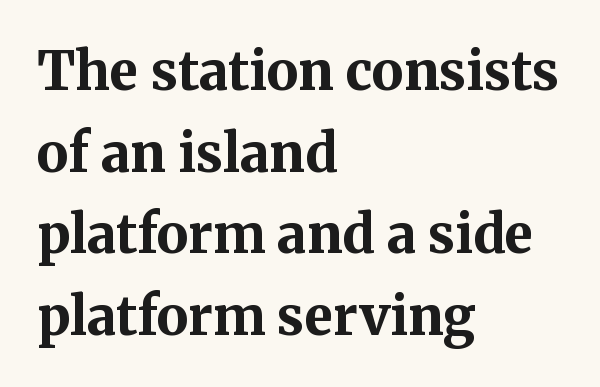
Q: Is the text bold? A: Yes.
Q: Is the text italic (slanted)? A: No, it is upright.
Q: Is the typeface a serif or a sans-serif typeface? A: Serif.
Q: Is the text underlined? A: No.
Q: How is the paragraph aligned? A: Left-aligned.
Q: Is the spacing between letters normal or unusually wide? A: Normal.
Q: Is the spacing between lines tight, normal or loose? A: Normal.
Q: Width (condensed, normal, or wide)? A: Normal.
Q: Stroke contrast? A: Medium.
Q: x-height? A: Medium.
Q: Monospaced? A: No.
